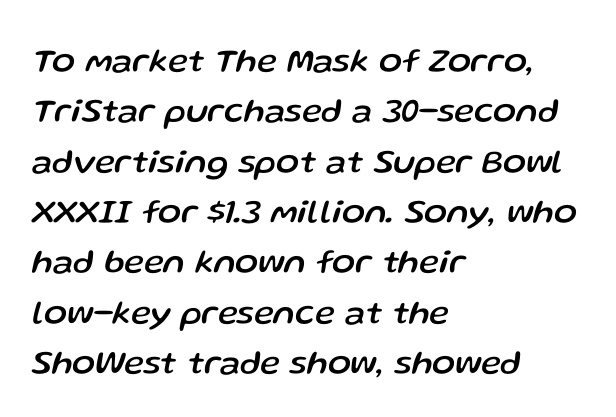
Q: Is the text italic (slanted)? A: Yes, it leans right by about 13 degrees.
Q: Is the text underlined? A: No.
Q: How is the paragraph aligned? A: Left-aligned.
Q: Is the spacing between letters normal or unusually wide? A: Normal.
Q: Is the spacing between lines tight, normal or loose? A: Normal.
Q: Width (condensed, normal, or wide)? A: Normal.
Q: Stroke contrast? A: Low.
Q: x-height? A: Medium.
Q: Monospaced? A: No.
